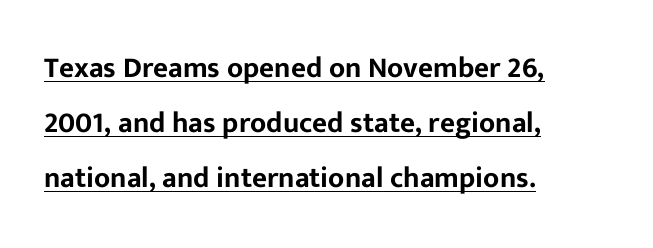
{"serif": "no", "italic": "no", "width": "normal", "stroke_contrast": "low", "x_height": "medium", "monospaced": "no", "underline": "yes", "align": "left", "line_spacing": "loose", "line_spacing_ratio": 1.9, "letter_spacing": "normal", "letter_spacing_em": 0.0, "glyph_px": 29}
